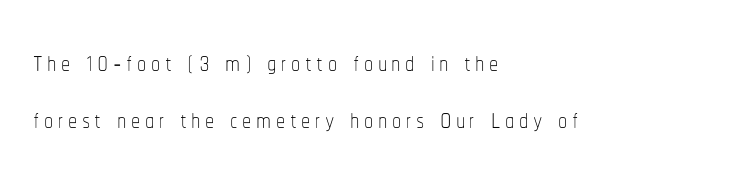
The image shows 37 px thin, condensed type, upright; set left-aligned, normal line spacing (1.54x), not underlined; low stroke contrast and a medium x-height.
